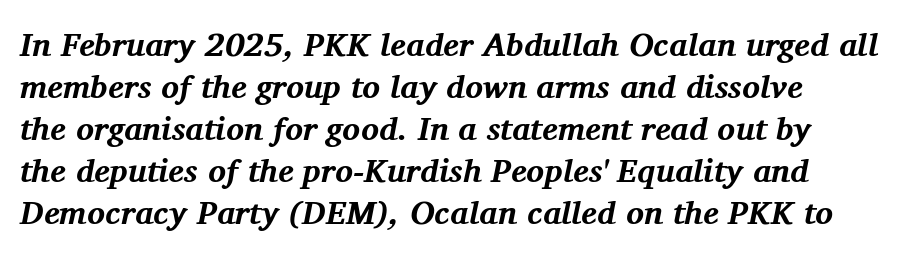
Typeset ragged right — the left edge is the straight one. Compared with an ordinary text face, these strokes are far heavier — a full bold. A typesetter would call this proportional, since set widths differ per character. Each new line begins a customary step beneath the previous one. Typographically, this falls in the serif category. The string is rendered with underlining switched off.
